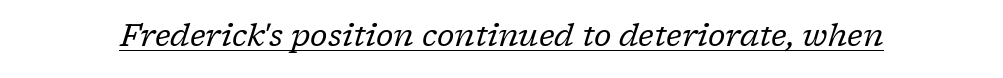
Students, note that the glyphs here touch the page at normal intervals. Compared with undecorated copy, this sample adds a rule below the words. Heft: none added — not bold. This sample has the flowing, uneven cadence of proportional lettering. Font category for this specimen: serif. Rendered with sloped, italic letterforms.
